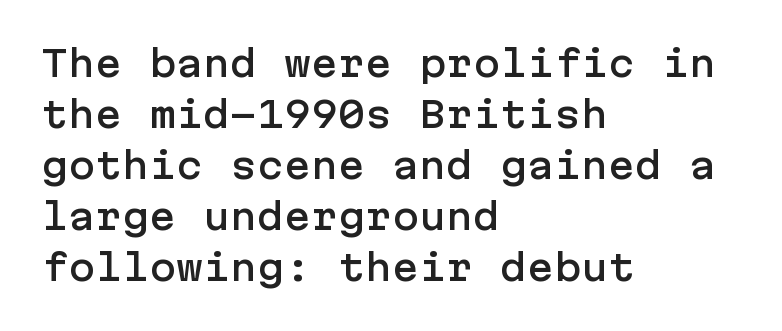
{"serif": "no", "italic": "no", "width": "normal", "stroke_contrast": "low", "x_height": "medium", "underline": "no", "align": "left", "line_spacing": "normal", "line_spacing_ratio": 1.42, "letter_spacing": "normal", "letter_spacing_em": 0.0, "glyph_px": 36}
